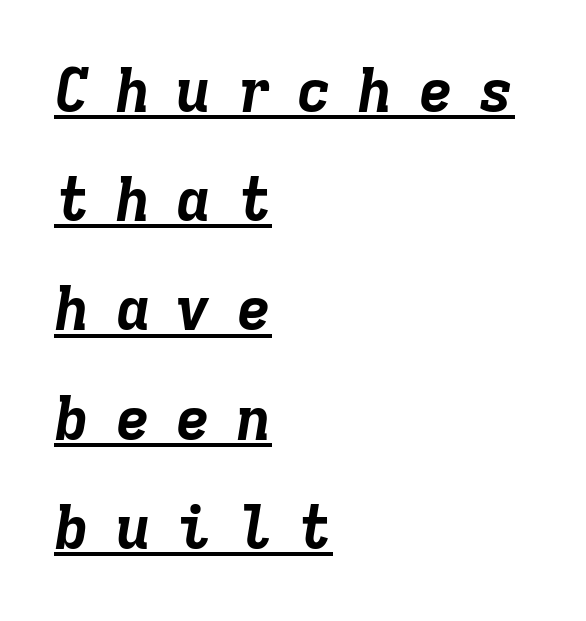
Q: Is the text bold? A: Yes.
Q: Is the text italic (slanted)? A: Yes, it leans right by about 9 degrees.
Q: Is the text underlined? A: Yes.
Q: How is the paragraph aligned? A: Left-aligned.
Q: Is the spacing between letters normal or unusually wide? A: Unusually wide.
Q: Width (condensed, normal, or wide)? A: Normal.
Q: Stroke contrast? A: Low.
Q: x-height? A: Medium.
Q: Monospaced? A: Yes.
